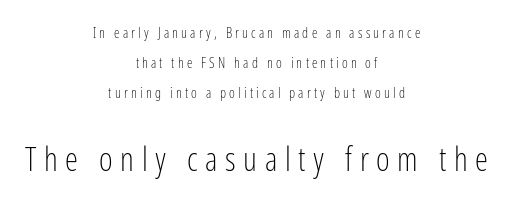
Q: Is the text bold? A: No.
Q: Is the text italic (slanted)? A: No, it is upright.
Q: Is the typeface a serif or a sans-serif typeface? A: Sans-serif.
Q: Is the text underlined? A: No.
Q: How is the paragraph aligned? A: Centered.
Q: Is the spacing between letters normal or unusually wide? A: Unusually wide.
Q: Is the spacing between lines tight, normal or loose? A: Loose.
Q: Which block of text is set in a larger size, the first (top) or the second (bottom)? A: The second (bottom) one.
Q: Width (condensed, normal, or wide)? A: Condensed.
Q: Stroke contrast? A: Low.
Q: x-height? A: Medium.
Q: Monospaced? A: No.
